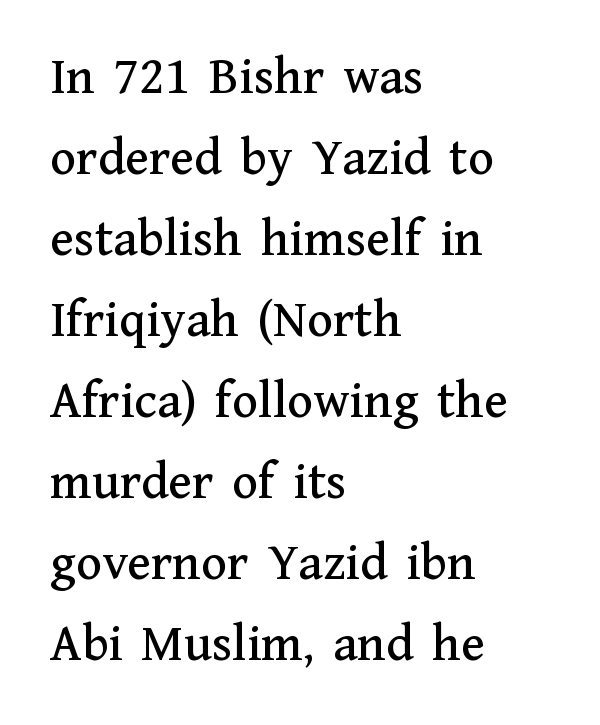
The image shows 54 px serif type, upright; set left-aligned, normal line spacing (1.5x), normal letter spacing, not underlined; medium stroke contrast and a medium x-height.
